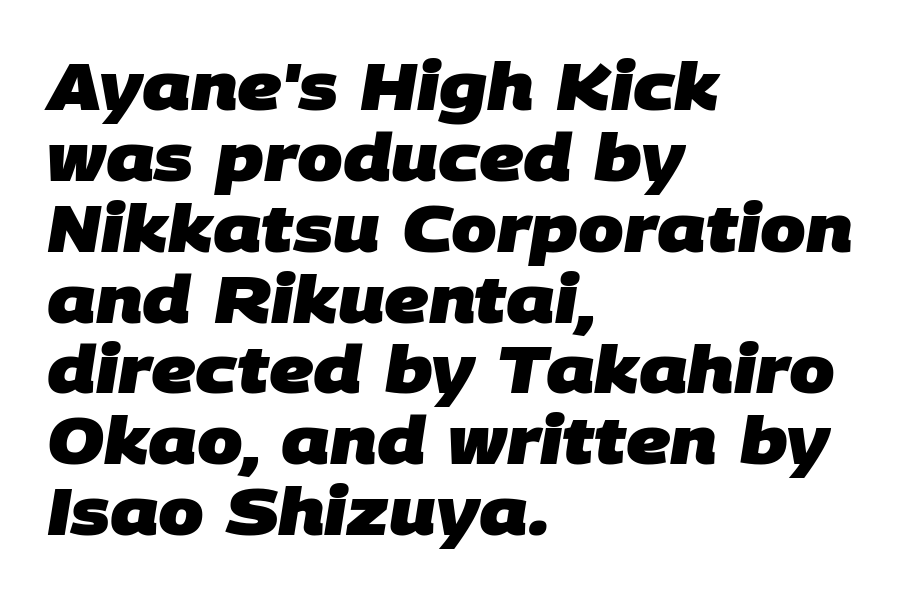
Q: Is the text bold? A: Yes.
Q: Is the typeface a serif or a sans-serif typeface? A: Sans-serif.
Q: Is the text underlined? A: No.
Q: How is the paragraph aligned? A: Left-aligned.
Q: Is the spacing between letters normal or unusually wide? A: Normal.
Q: Is the spacing between lines tight, normal or loose? A: Tight.
Q: Width (condensed, normal, or wide)? A: Normal.
Q: Stroke contrast? A: Low.
Q: x-height? A: Large.
Q: Monospaced? A: No.
